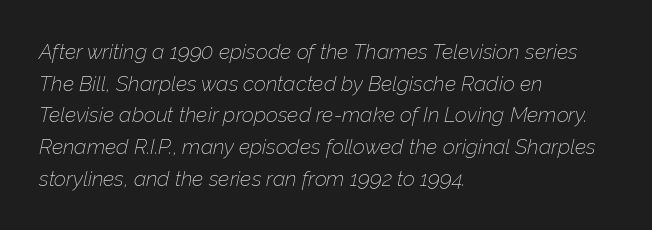
Q: Is the text bold? A: No.
Q: Is the text italic (slanted)? A: Yes, it leans right by about 12 degrees.
Q: Is the text underlined? A: No.
Q: How is the paragraph aligned? A: Left-aligned.
Q: Is the spacing between letters normal or unusually wide? A: Normal.
Q: Is the spacing between lines tight, normal or loose? A: Normal.
